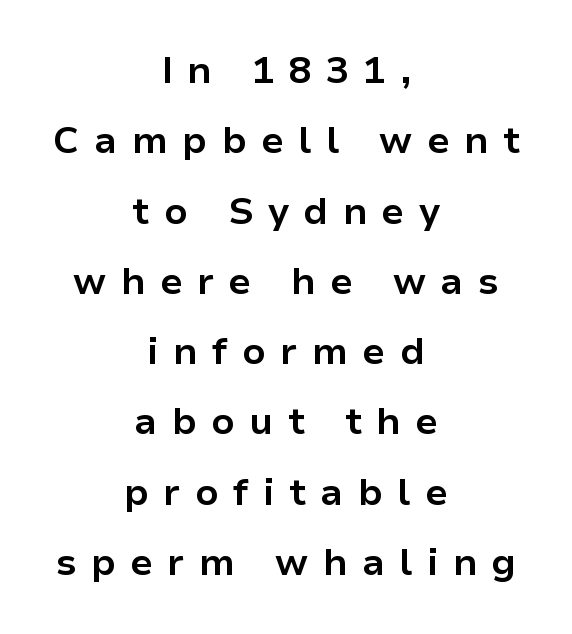
The image shows 38 px bold sans-serif type, upright; set centered, line spacing 1.85x, unusually wide letter spacing (+0.38 em), not underlined; low stroke contrast and a medium x-height.
